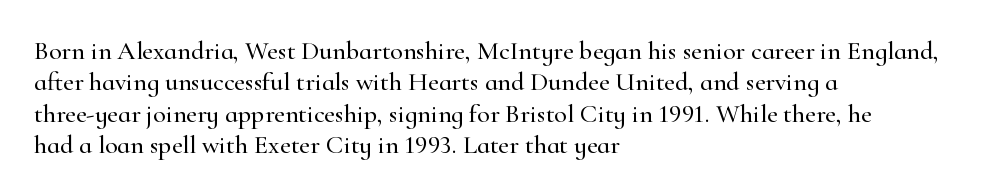
The image shows 26 px text type, upright; set left-aligned, line spacing 1.21x, normal letter spacing, not underlined.
